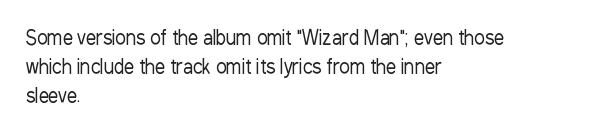
{"italic": "no", "bold": "no", "underline": "no", "align": "left", "line_spacing": "normal", "line_spacing_ratio": 1.45, "letter_spacing": "normal", "letter_spacing_em": 0.0, "glyph_px": 20}
